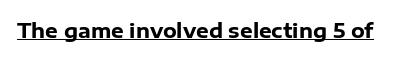
{"italic": "no", "bold": "yes", "underline": "yes", "letter_spacing": "normal", "letter_spacing_em": 0.0, "glyph_px": 20}
